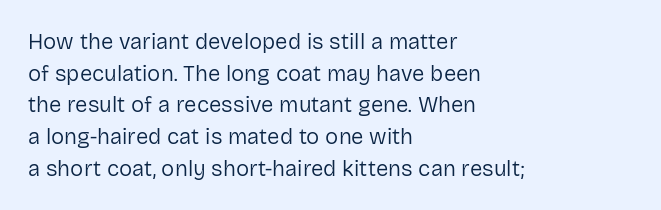
Q: Is the text bold? A: No.
Q: Is the text italic (slanted)? A: No, it is upright.
Q: Is the text underlined? A: No.
Q: How is the paragraph aligned? A: Left-aligned.
Q: Is the spacing between letters normal or unusually wide? A: Normal.
Q: Is the spacing between lines tight, normal or loose? A: Normal.
